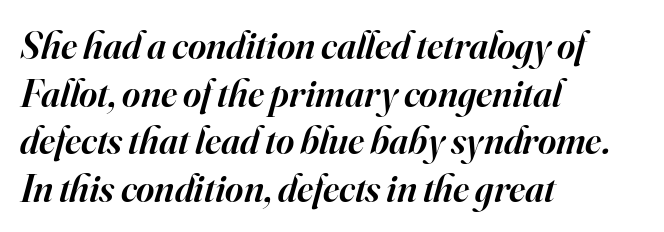
Rule under the text: the space is simply empty. Do the characters align in a grid? No, the font is proportional. A bit beefed up — I'd call it semibold rather than bold. Posture: slanted. Nobody touched the tracking dial on this one.
